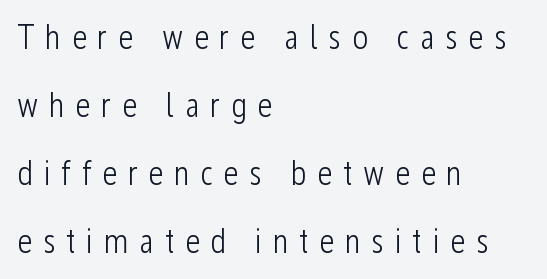
This sample is left-justified, so line endings fall wherever the words run out. Classification — sans serif. The string is rendered with underlining switched off. One glance says open: line gaps are wider than usual.
